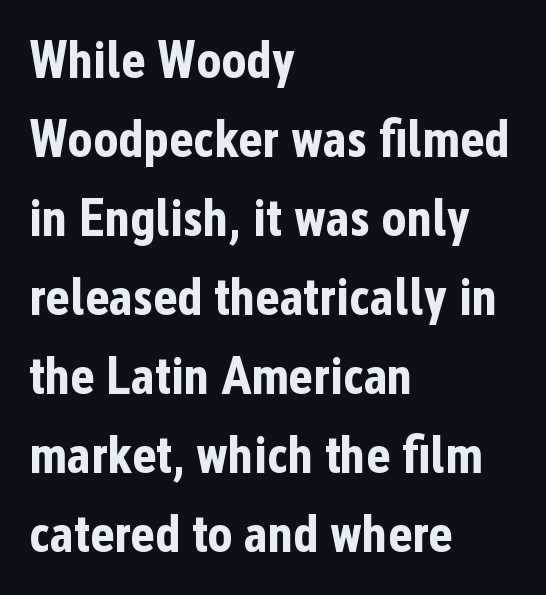
Q: Is the text bold? A: Yes.
Q: Is the text italic (slanted)? A: No, it is upright.
Q: Is the typeface a serif or a sans-serif typeface? A: Sans-serif.
Q: Is the text underlined? A: No.
Q: How is the paragraph aligned? A: Left-aligned.
Q: Is the spacing between letters normal or unusually wide? A: Normal.
Q: Is the spacing between lines tight, normal or loose? A: Normal.
Q: Width (condensed, normal, or wide)? A: Condensed.
Q: Stroke contrast? A: Low.
Q: x-height? A: Medium.
Q: Monospaced? A: No.
